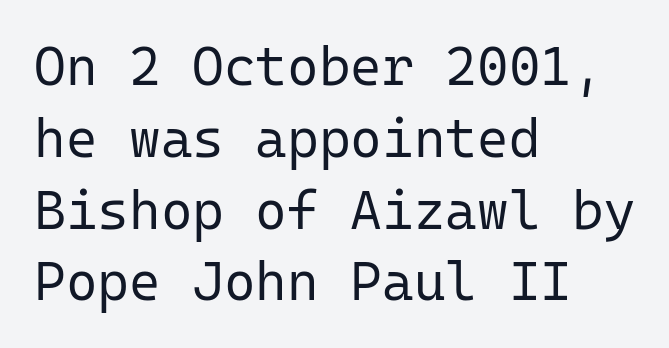
The image shows 54 px regular-weight sans-serif type, upright, monospaced; set left-aligned, normal line spacing (1.33x), normal letter spacing, not underlined; low stroke contrast and a medium x-height.
